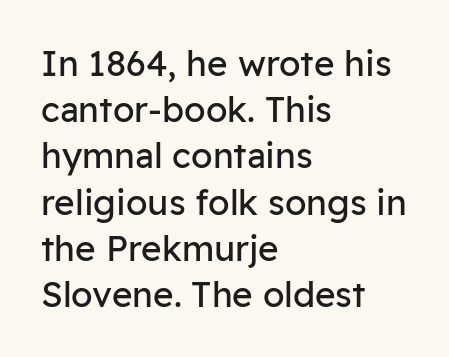
Proportional: the letters do not fall into vertical columns. The lines sit at an ordinary, default distance from one another. The paragraph has a hard left edge and a soft right edge. Letters rest on an invisible, unmarked baseline. The horizontal fit of the characters is conventional and even.
